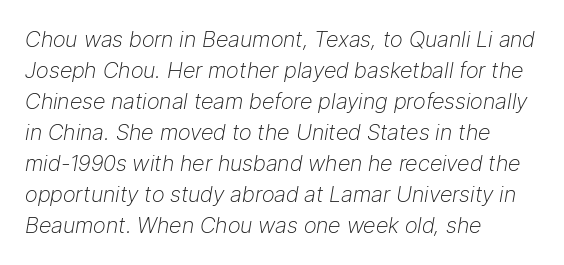
{"italic": "yes", "lean": "right", "slant_degrees": 9, "bold": "no", "underline": "no", "align": "left", "line_spacing": "normal", "line_spacing_ratio": 1.41, "letter_spacing": "normal", "letter_spacing_em": 0.0, "glyph_px": 22}
